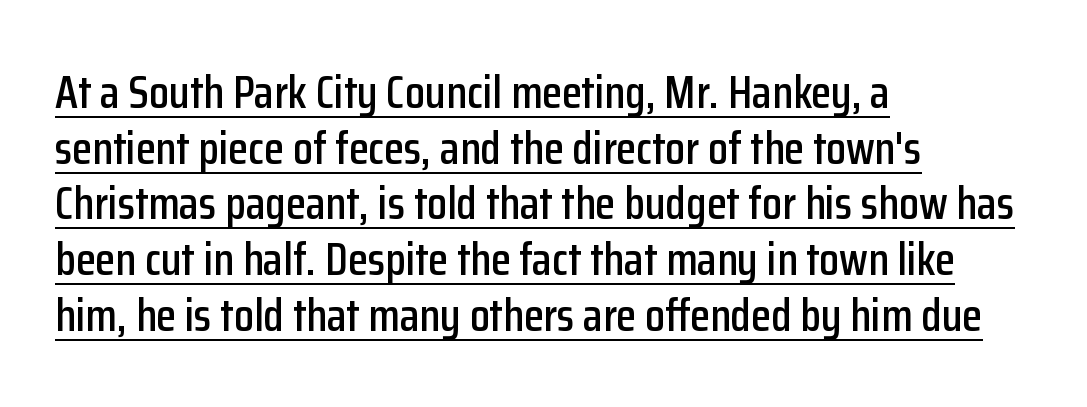
Q: Is the text italic (slanted)? A: No, it is upright.
Q: Is the typeface a serif or a sans-serif typeface? A: Sans-serif.
Q: Is the text underlined? A: Yes.
Q: How is the paragraph aligned? A: Left-aligned.
Q: Is the spacing between letters normal or unusually wide? A: Normal.
Q: Width (condensed, normal, or wide)? A: Condensed.
Q: Stroke contrast? A: Low.
Q: x-height? A: Medium.
Q: Monospaced? A: No.
